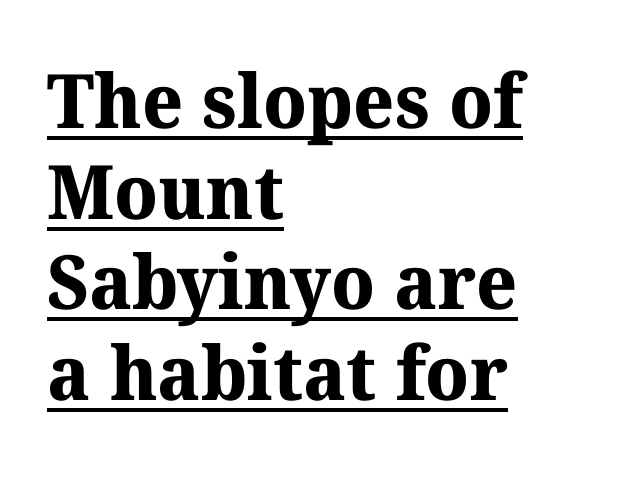
Q: Is the text bold? A: Yes.
Q: Is the typeface a serif or a sans-serif typeface? A: Serif.
Q: Is the text underlined? A: Yes.
Q: How is the paragraph aligned? A: Left-aligned.
Q: Is the spacing between letters normal or unusually wide? A: Normal.
Q: Width (condensed, normal, or wide)? A: Normal.
Q: Stroke contrast? A: Medium.
Q: x-height? A: Medium.
Q: Monospaced? A: No.
